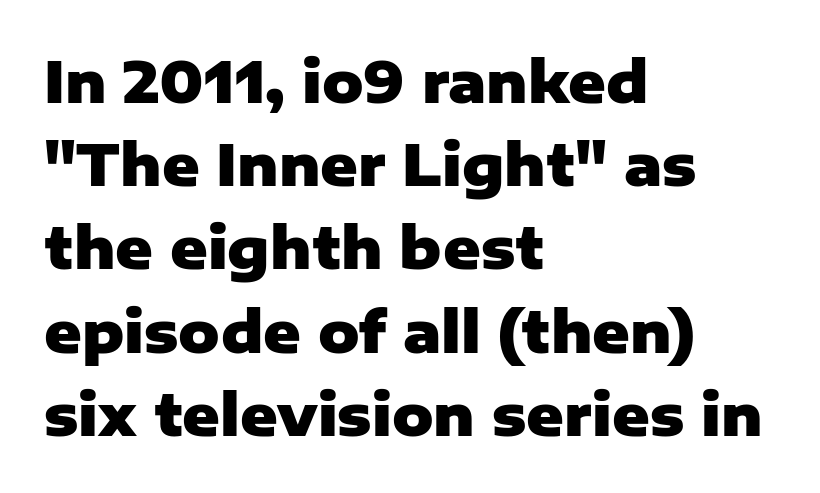
This rendering uses left alignment, leaving the right contour irregular. Vertically, the passage feels balanced, rows spaced as you'd expect. Nothing sits at the stroke ends, so this counts as sans-serif. The passage shown is typed in a proportional face where columns would drift.
